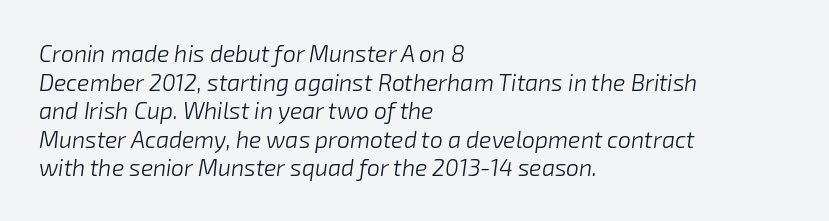
{"italic": "yes", "lean": "right", "slant_degrees": 8, "bold": "no", "underline": "no", "align": "left", "line_spacing_ratio": 1.24, "letter_spacing": "normal", "letter_spacing_em": 0.0, "glyph_px": 23}
